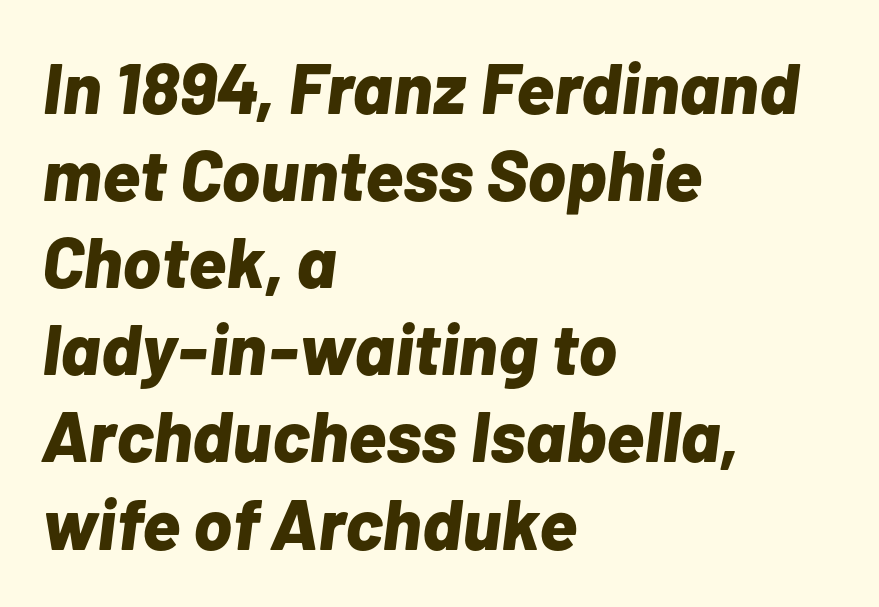
The image shows 72 px bold type, italic (leaning right); set left-aligned, line spacing 1.21x, normal letter spacing, not underlined; low stroke contrast and a medium x-height.
